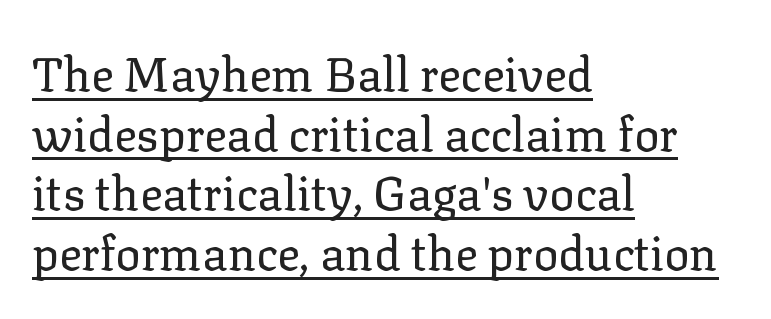
The image shows 47 px regular-weight serif type, upright; set left-aligned, normal line spacing (1.27x), normal letter spacing, underlined; low stroke contrast and a medium x-height.
